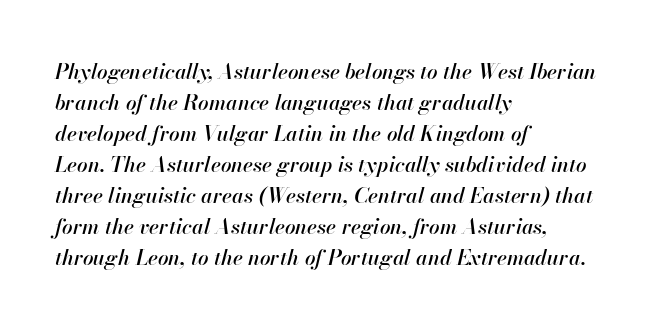
{"italic": "yes", "lean": "right", "slant_degrees": 13, "underline": "no", "align": "left", "line_spacing": "normal", "line_spacing_ratio": 1.48, "letter_spacing": "normal", "letter_spacing_em": 0.0, "glyph_px": 21}
